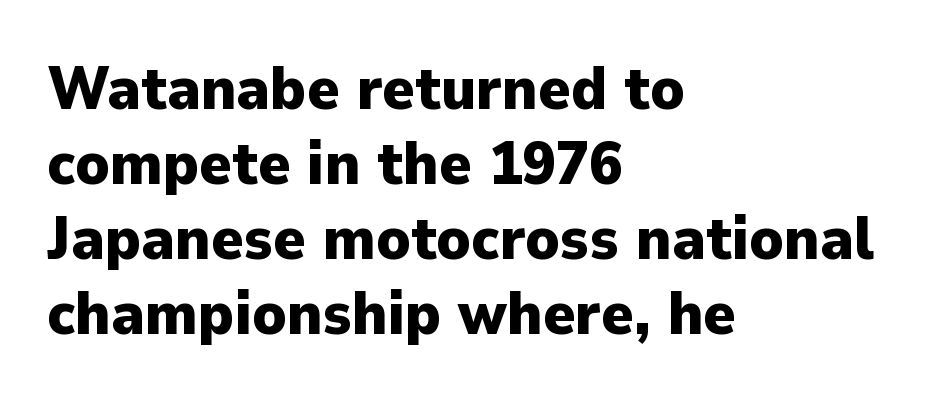
The image shows 61 px heavy sans-serif type, upright; set left-aligned, line spacing 1.23x, normal letter spacing, not underlined; low stroke contrast and a medium x-height.
